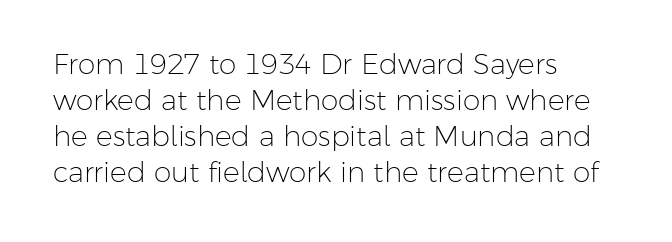
Q: Is the text bold? A: No.
Q: Is the text italic (slanted)? A: No, it is upright.
Q: Is the typeface a serif or a sans-serif typeface? A: Sans-serif.
Q: Is the text underlined? A: No.
Q: How is the paragraph aligned? A: Left-aligned.
Q: Is the spacing between letters normal or unusually wide? A: Normal.
Q: Is the spacing between lines tight, normal or loose? A: Normal.
Q: Width (condensed, normal, or wide)? A: Normal.
Q: Stroke contrast? A: Low.
Q: x-height? A: Medium.
Q: Monospaced? A: No.
